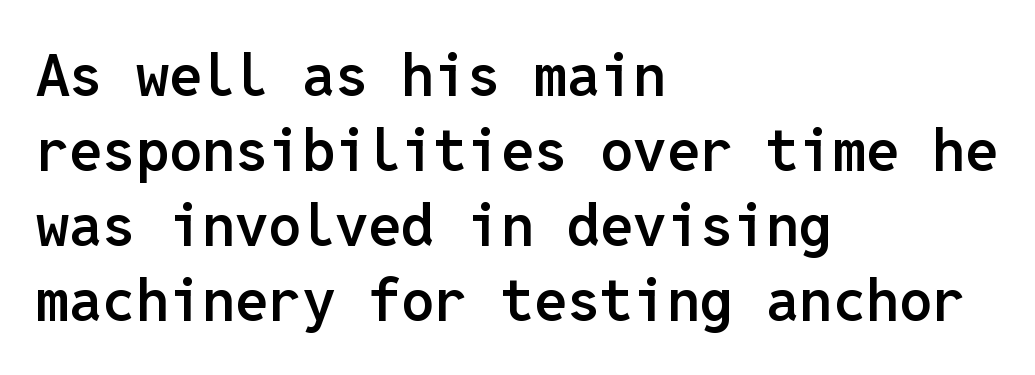
The gap between lines stays unmarked. Casual observation: everything's shoved over to the left. Quick note: not italic, upright. To sum up the face: it is a sans, with no serifs. These words are printed semibold, heavier than regular yet not bold. The passage shown has conventional tracking throughout.
